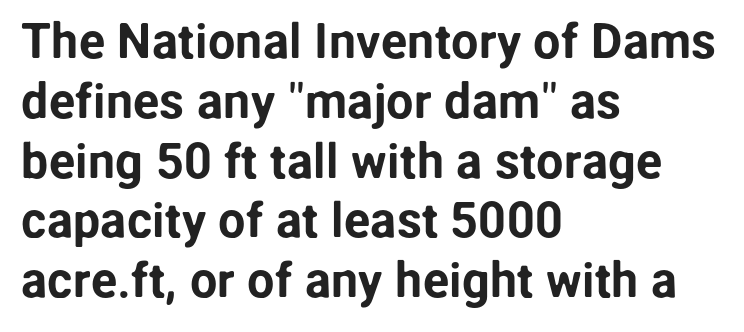
Q: Is the text italic (slanted)? A: No, it is upright.
Q: Is the typeface a serif or a sans-serif typeface? A: Sans-serif.
Q: Is the text underlined? A: No.
Q: How is the paragraph aligned? A: Left-aligned.
Q: Is the spacing between letters normal or unusually wide? A: Normal.
Q: Width (condensed, normal, or wide)? A: Normal.
Q: Stroke contrast? A: Low.
Q: x-height? A: Medium.
Q: Monospaced? A: No.
